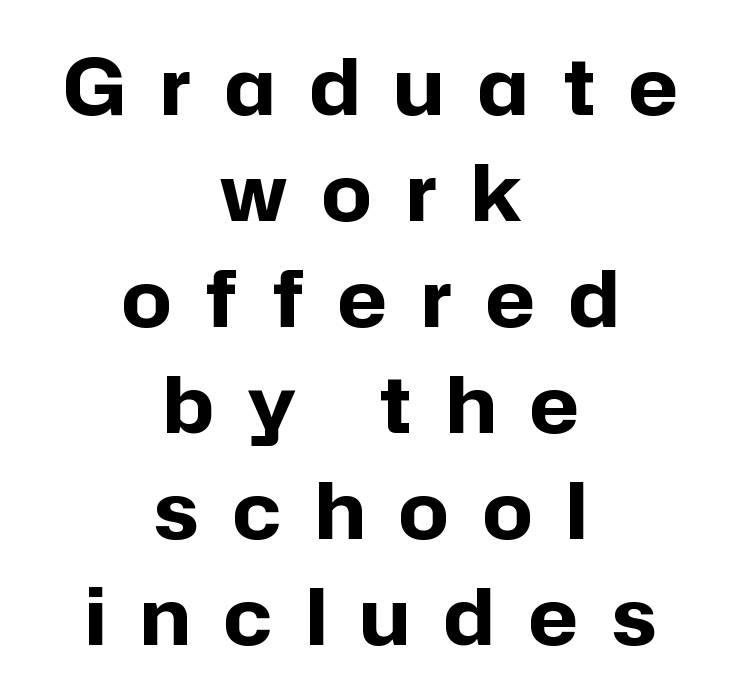
Q: Is the text bold? A: Yes.
Q: Is the text italic (slanted)? A: No, it is upright.
Q: Is the typeface a serif or a sans-serif typeface? A: Sans-serif.
Q: Is the text underlined? A: No.
Q: How is the paragraph aligned? A: Centered.
Q: Is the spacing between letters normal or unusually wide? A: Unusually wide.
Q: Is the spacing between lines tight, normal or loose? A: Normal.
Q: Width (condensed, normal, or wide)? A: Normal.
Q: Stroke contrast? A: Low.
Q: x-height? A: Medium.
Q: Monospaced? A: No.
